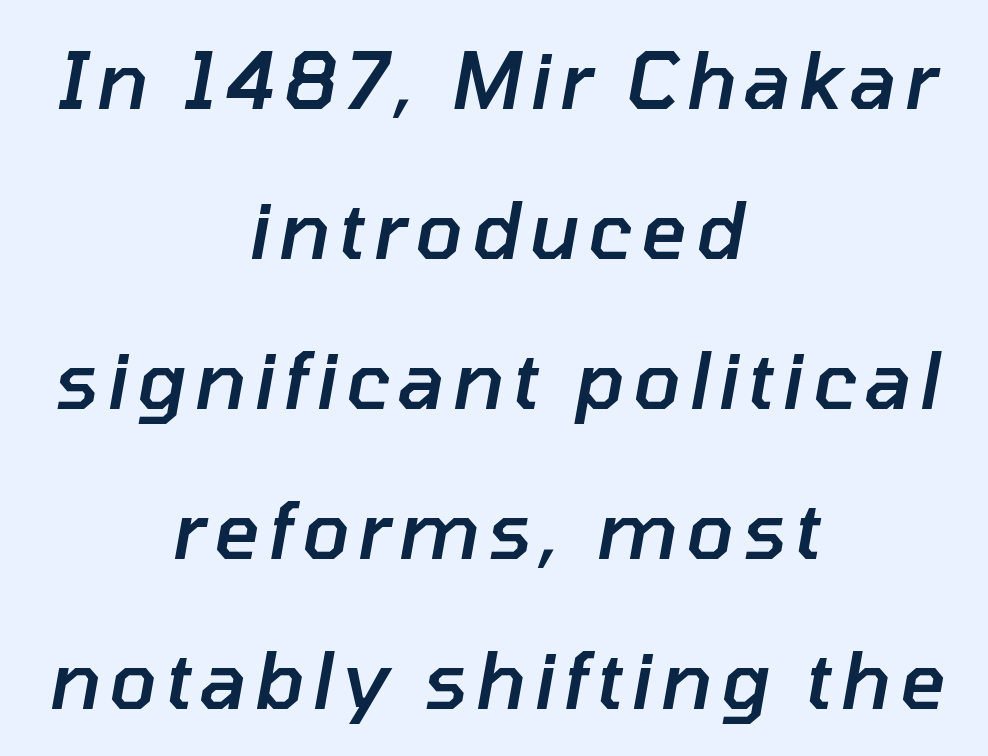
Q: Is the text bold? A: Semi-bold.
Q: Is the text italic (slanted)? A: Yes, it leans right by about 10 degrees.
Q: Is the text underlined? A: No.
Q: How is the paragraph aligned? A: Centered.
Q: Is the spacing between lines tight, normal or loose? A: Loose.
Q: Width (condensed, normal, or wide)? A: Normal.
Q: Stroke contrast? A: Low.
Q: x-height? A: Medium.
Q: Monospaced? A: No.
